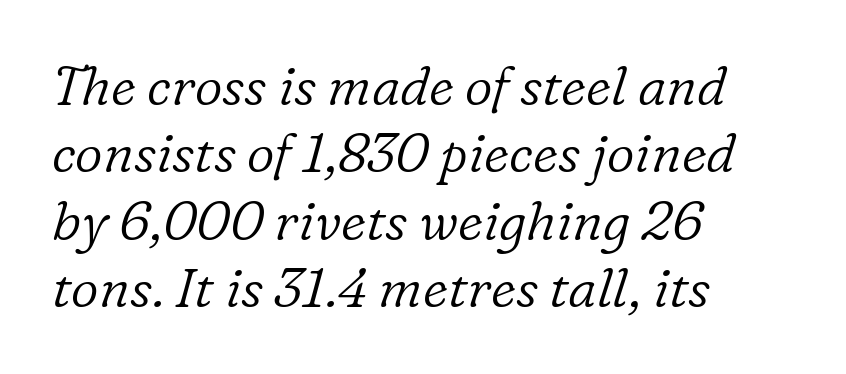
{"serif": "yes", "italic": "yes", "lean": "right", "slant_degrees": 16, "bold": "no", "weight": "light", "width": "normal", "stroke_contrast": "low", "x_height": "medium", "monospaced": "no", "underline": "no", "align": "left", "line_spacing": "normal", "line_spacing_ratio": 1.25, "letter_spacing": "normal", "letter_spacing_em": 0.0, "glyph_px": 54}
